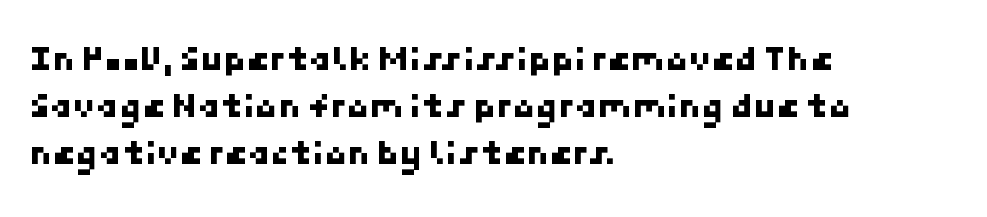
Q: Is the typeface a serif or a sans-serif typeface? A: Sans-serif.
Q: Is the text underlined? A: No.
Q: How is the paragraph aligned? A: Left-aligned.
Q: Is the spacing between letters normal or unusually wide? A: Normal.
Q: Is the spacing between lines tight, normal or loose? A: Normal.
Q: Width (condensed, normal, or wide)? A: Normal.
Q: Stroke contrast? A: Low.
Q: x-height? A: Medium.
